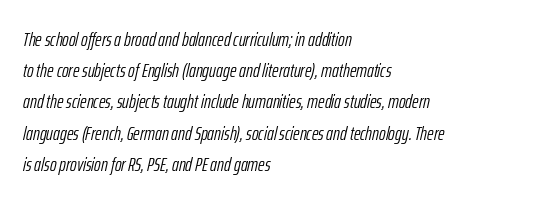
{"italic": "yes", "lean": "right", "slant_degrees": 12, "bold": "no", "underline": "no", "align": "left", "line_spacing": "normal", "line_spacing_ratio": 1.56, "letter_spacing": "normal", "letter_spacing_em": 0.0, "glyph_px": 20}
